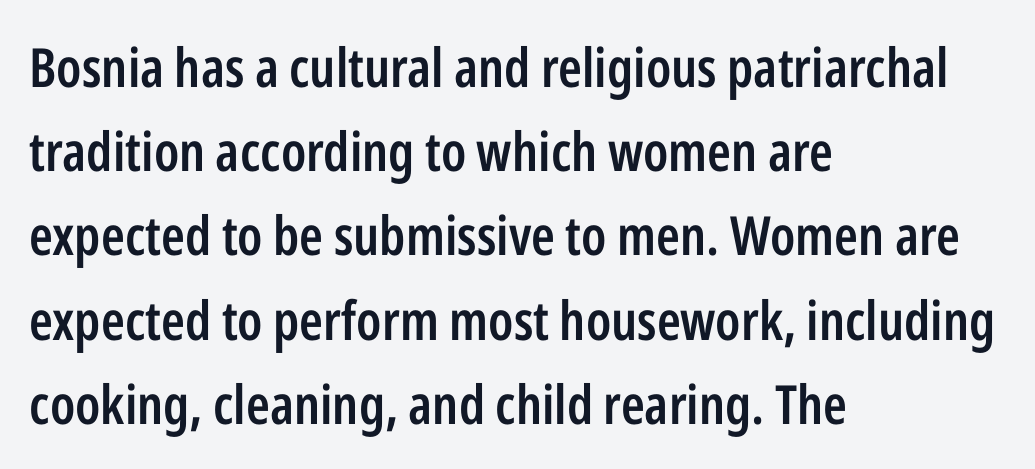
I'd call this a sans setting — the letters go barefoot. The gaps between neighbouring characters are ordinary and unremarkable. Proportional: the letters do not fall into vertical columns. Typographic density is moderately raised because the face is semibold. The string is rendered with underlining switched off.
